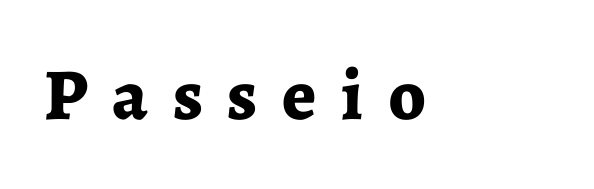
Q: Is the text bold? A: Yes.
Q: Is the text italic (slanted)? A: No, it is upright.
Q: Is the typeface a serif or a sans-serif typeface? A: Serif.
Q: Is the text underlined? A: No.
Q: Is the spacing between letters normal or unusually wide? A: Unusually wide.
Q: Width (condensed, normal, or wide)? A: Normal.
Q: Stroke contrast? A: Low.
Q: x-height? A: Medium.
Q: Monospaced? A: No.
